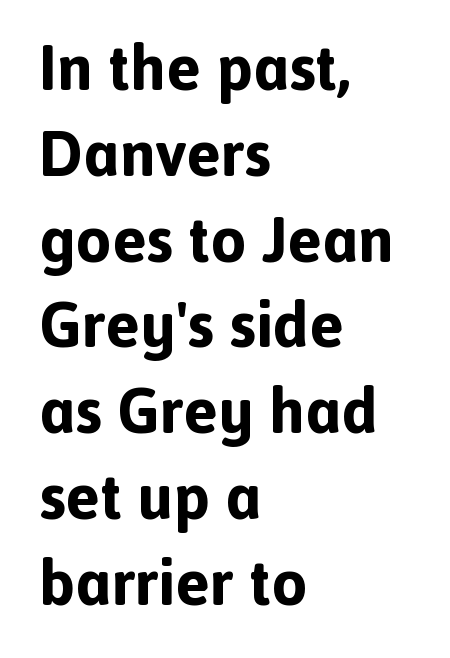
Looks like regular typesetting: each glyph gets only the width it needs. The passage is arranged the way most books set body copy — flush left. Font category for this specimen: sans-serif. No extra tracking has been applied to these lines. Regular leading.
